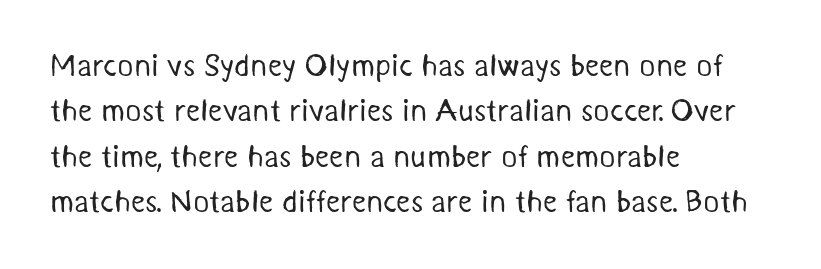
Nothing sits at the stroke ends, so this counts as sans-serif. Is this a fixed-width face? No — the glyphs have proportional, varying widths. Underlining? Definitely not there. This reads as an unemphasized weight, regular at the heaviest. Words appear dense and cohesive because spacing is normal.
